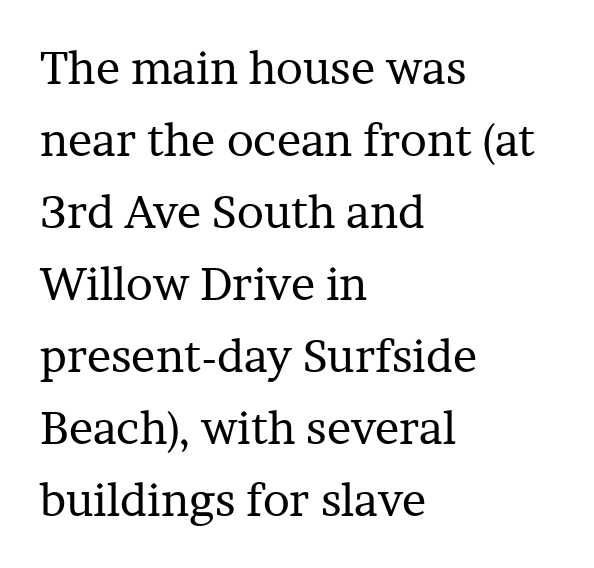
The image shows 45 px regular-weight serif type, upright; set left-aligned, normal line spacing (1.6x), normal letter spacing, not underlined; low stroke contrast and a medium x-height.
